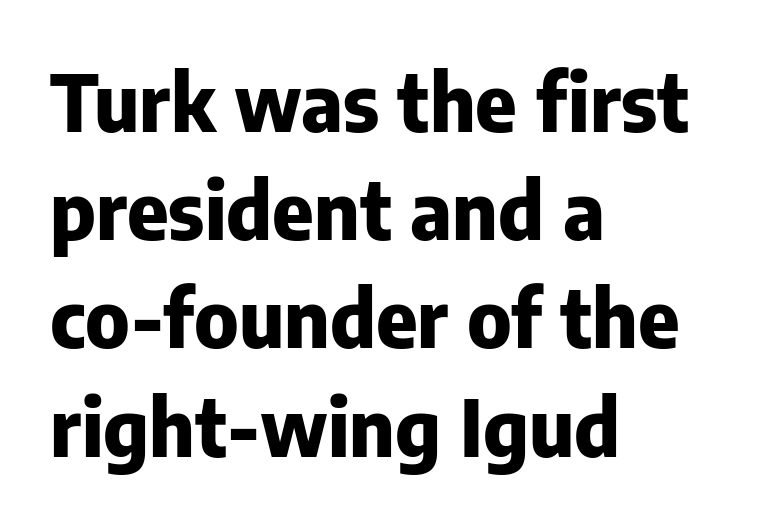
The image shows 79 px heavy sans-serif type, upright; set left-aligned, normal line spacing (1.37x), normal letter spacing, not underlined; low stroke contrast and a medium x-height.
